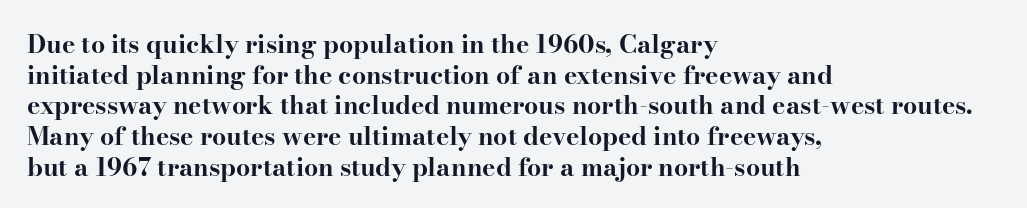
{"italic": "no", "bold": "yes", "underline": "no", "align": "left", "line_spacing_ratio": 1.23, "letter_spacing": "normal", "letter_spacing_em": 0.0, "glyph_px": 25}
